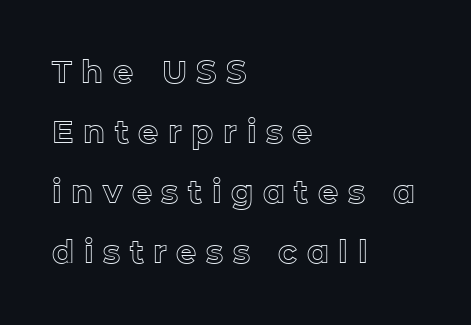
Q: Is the text italic (slanted)? A: No, it is upright.
Q: Is the text underlined? A: No.
Q: How is the paragraph aligned? A: Left-aligned.
Q: Is the spacing between letters normal or unusually wide? A: Unusually wide.
Q: Width (condensed, normal, or wide)? A: Normal.
Q: x-height? A: Medium.
Q: Monospaced? A: No.
